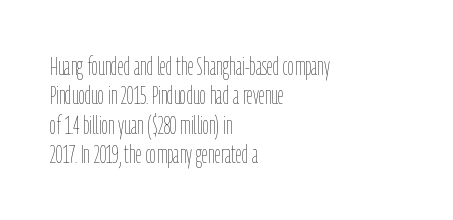
{"italic": "no", "bold": "no", "underline": "no", "align": "left", "line_spacing_ratio": 1.18, "letter_spacing": "normal", "letter_spacing_em": 0.0, "glyph_px": 25}
